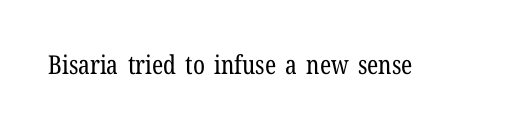
{"italic": "no", "bold": "no", "underline": "no", "letter_spacing": "normal", "letter_spacing_em": 0.0, "glyph_px": 26}
